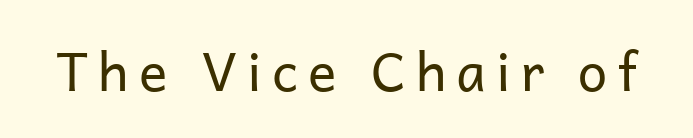
Here the designer chose a conventional face with non-uniform glyph widths. Nope, not italic — everything's standing straight. Bare-footed words on every line. Does the type have serifs? No, each stem ends abruptly. Weight: in the light-to-regular range.
